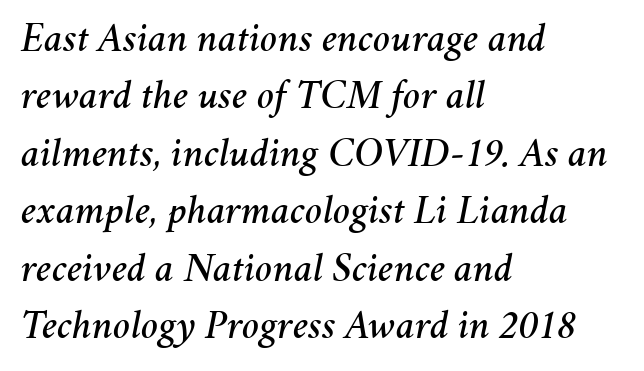
The image shows 41 px text type, italic (leaning right); set left-aligned, normal line spacing (1.4x), normal letter spacing, not underlined; medium stroke contrast and a medium x-height.
